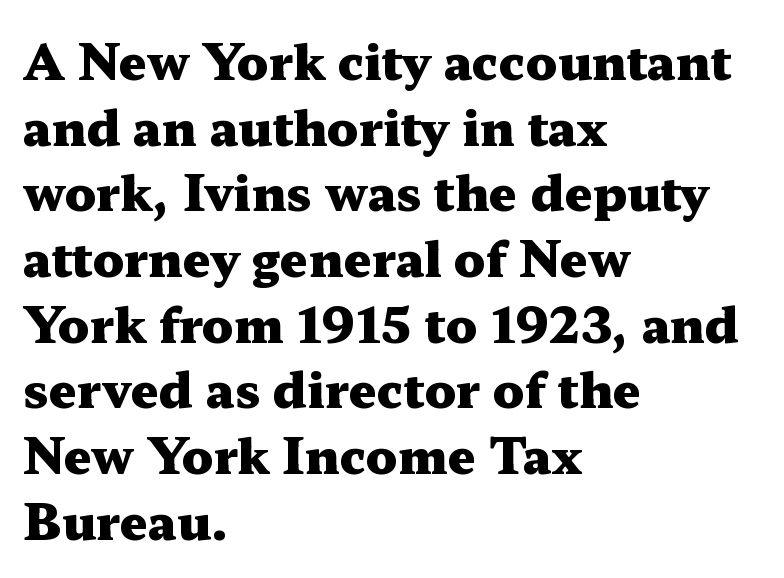
The image shows 49 px heavy, wide serif type, upright; set left-aligned, normal line spacing (1.34x), normal letter spacing, not underlined; medium stroke contrast and a medium x-height.
